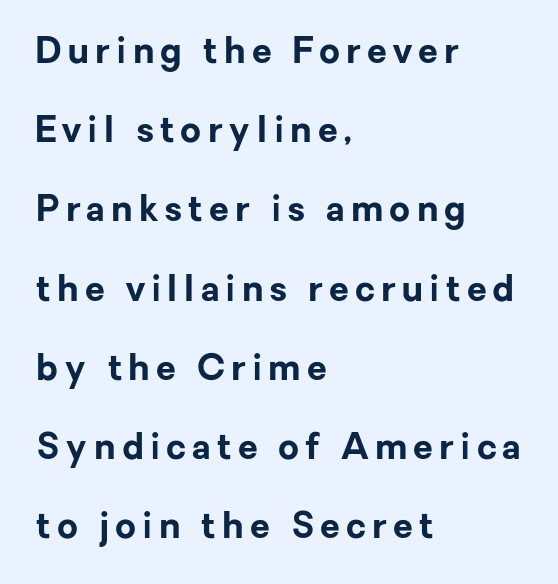
The image shows 36 px bold sans-serif type, upright; set left-aligned, loose line spacing (2.2x), not underlined; low stroke contrast and a medium x-height.
